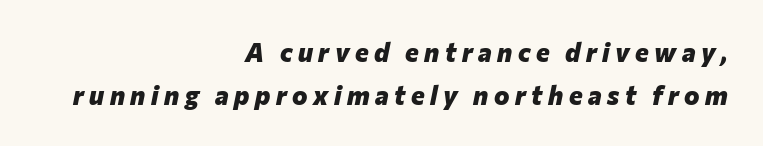
{"italic": "yes", "lean": "right", "slant_degrees": 12, "bold": "yes", "underline": "no", "align": "right", "line_spacing": "normal", "line_spacing_ratio": 1.65, "letter_spacing": "wide", "letter_spacing_em": 0.21, "glyph_px": 26}
